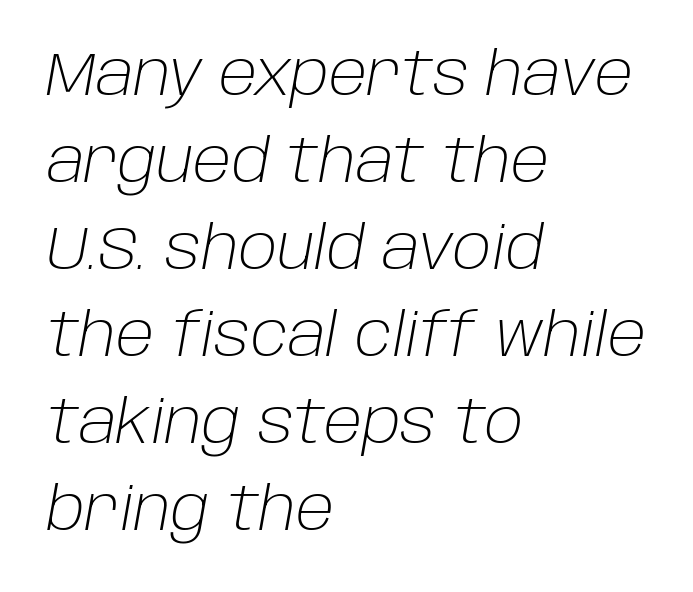
{"italic": "yes", "lean": "right", "slant_degrees": 10, "bold": "no", "weight": "light", "width": "normal", "stroke_contrast": "low", "x_height": "large", "monospaced": "no", "underline": "no", "align": "left", "line_spacing": "normal", "line_spacing_ratio": 1.45, "letter_spacing": "normal", "letter_spacing_em": 0.0, "glyph_px": 60}
